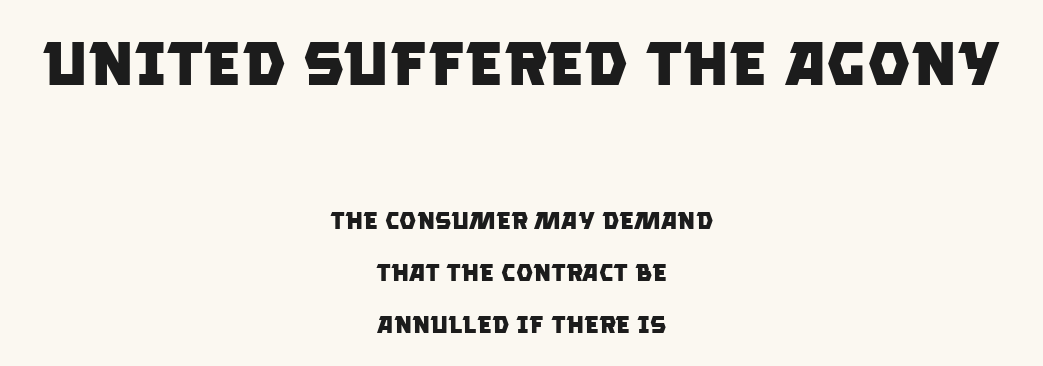
{"serif": "no", "bold": "yes", "weight": "heavy", "width": "normal", "stroke_contrast": "low", "x_height": "large", "monospaced": "no", "underline": "no", "align": "center", "line_spacing": "loose", "line_spacing_ratio": 2.17, "letter_spacing": "normal", "letter_spacing_em": 0.0, "larger_block": "first", "size_ratio": 2.54, "glyph_px": 61}
